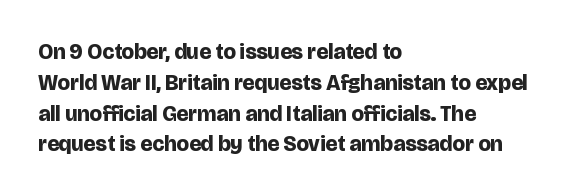
{"italic": "no", "bold": "yes", "underline": "no", "align": "left", "line_spacing": "normal", "line_spacing_ratio": 1.4, "letter_spacing": "normal", "letter_spacing_em": 0.0, "glyph_px": 22}
